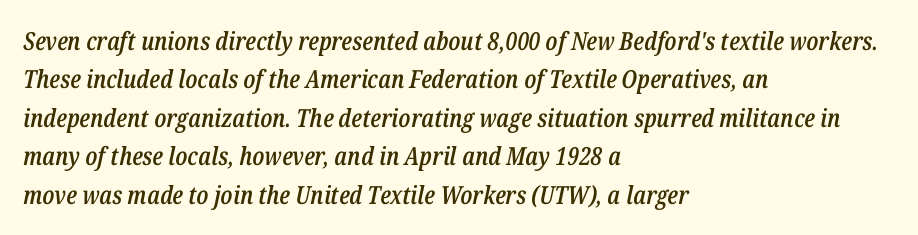
The image shows 25 px text type, italic (leaning right); set left-aligned, normal line spacing (1.54x), normal letter spacing, not underlined.
